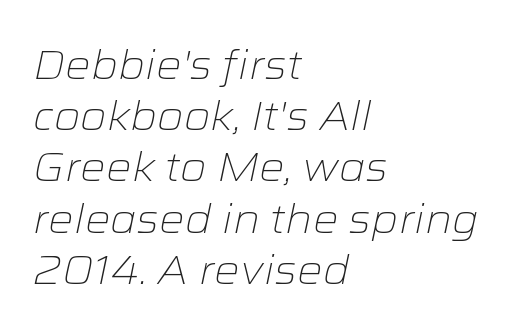
{"italic": "yes", "lean": "right", "slant_degrees": 12, "bold": "no", "weight": "light", "width": "wide", "stroke_contrast": "low", "x_height": "medium", "monospaced": "no", "underline": "no", "align": "left", "line_spacing": "normal", "line_spacing_ratio": 1.28, "letter_spacing": "normal", "letter_spacing_em": 0.0, "glyph_px": 40}
